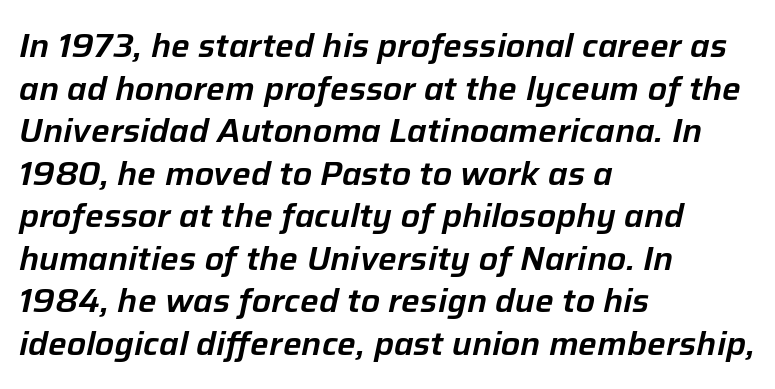
The image shows 33 px text type, italic (leaning right); set left-aligned, normal line spacing (1.29x), normal letter spacing, not underlined; low stroke contrast and a medium x-height.
